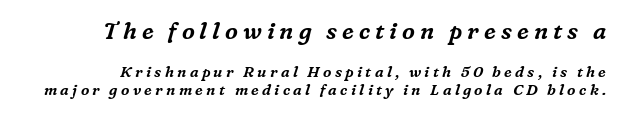
Q: Is the text italic (slanted)? A: Yes, it leans right by about 16 degrees.
Q: Is the text underlined? A: No.
Q: Is the spacing between letters normal or unusually wide? A: Unusually wide.
Q: Which block of text is set in a larger size, the first (top) or the second (bottom)? A: The first (top) one.
